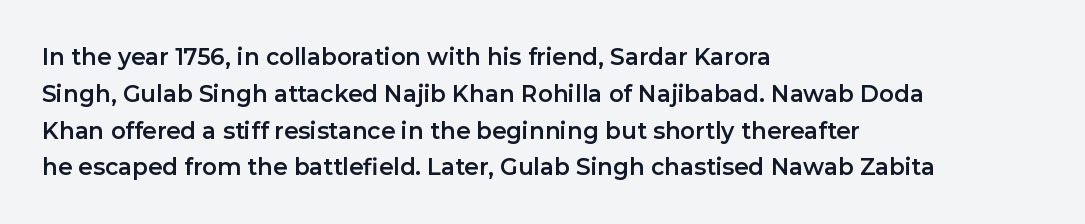
Q: Is the text italic (slanted)? A: No, it is upright.
Q: Is the text underlined? A: No.
Q: How is the paragraph aligned? A: Left-aligned.
Q: Is the spacing between letters normal or unusually wide? A: Normal.
Q: Is the spacing between lines tight, normal or loose? A: Normal.
